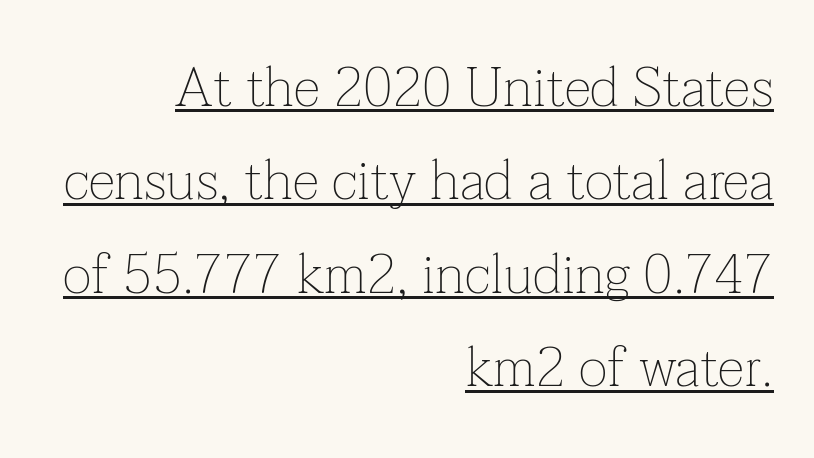
{"serif": "yes", "italic": "no", "bold": "no", "weight": "thin", "width": "normal", "stroke_contrast": "low", "x_height": "medium", "monospaced": "no", "underline": "yes", "align": "right", "line_spacing": "normal", "line_spacing_ratio": 1.7, "letter_spacing": "normal", "letter_spacing_em": 0.0, "glyph_px": 55}
